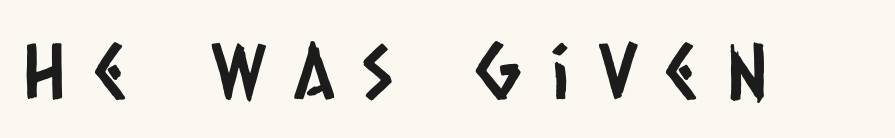
The rendering uses natural spacing where letterforms have individual widths. Are there feet on the stems? There aren't — it's a sans. Underline: absent. Compared with typical body copy, the letter spacing here is much looser.
